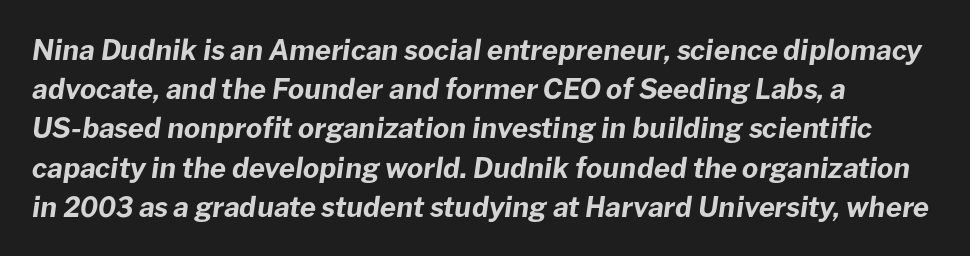
Q: Is the text bold? A: Yes.
Q: Is the text italic (slanted)? A: Yes, it leans right by about 8 degrees.
Q: Is the text underlined? A: No.
Q: How is the paragraph aligned? A: Left-aligned.
Q: Is the spacing between letters normal or unusually wide? A: Normal.
Q: Is the spacing between lines tight, normal or loose? A: Normal.
Q: Width (condensed, normal, or wide)? A: Normal.
Q: Stroke contrast? A: Low.
Q: x-height? A: Medium.
Q: Monospaced? A: No.
